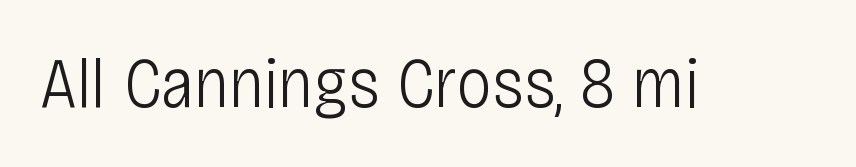
Q: Is the text bold? A: No.
Q: Is the text italic (slanted)? A: No, it is upright.
Q: Is the typeface a serif or a sans-serif typeface? A: Sans-serif.
Q: Is the text underlined? A: No.
Q: Is the spacing between letters normal or unusually wide? A: Normal.
Q: Width (condensed, normal, or wide)? A: Condensed.
Q: Stroke contrast? A: Low.
Q: x-height? A: Large.
Q: Monospaced? A: No.
